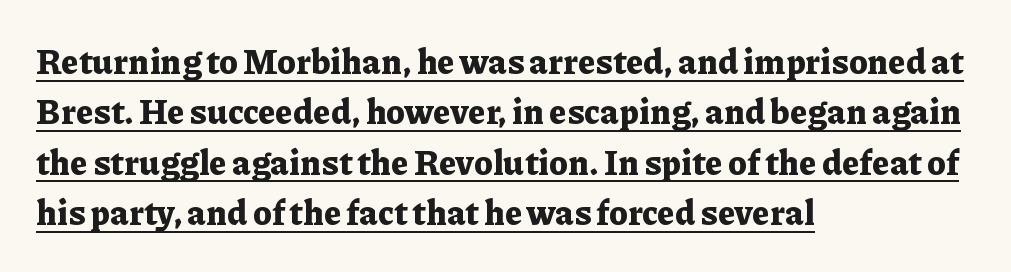
Standard letterfit; no display-style spreading of the glyphs. Quick note: not italic, upright. Is the block centered? No — it sits flush against the left margin. The letters carry serifs — small finishing strokes at the ends of their stems.
